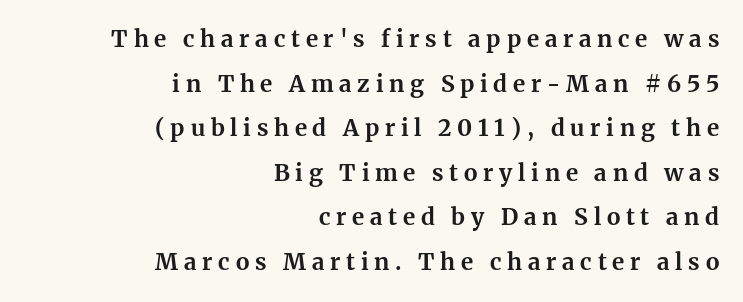
{"italic": "no", "bold": "yes", "underline": "no", "align": "right", "line_spacing": "loose", "line_spacing_ratio": 1.94, "letter_spacing": "wide", "letter_spacing_em": 0.25, "glyph_px": 23}
